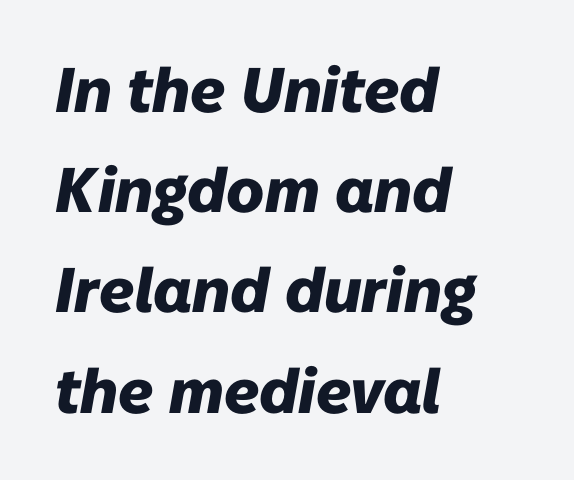
{"italic": "yes", "lean": "right", "slant_degrees": 10, "bold": "yes", "weight": "heavy", "width": "normal", "stroke_contrast": "low", "x_height": "medium", "monospaced": "no", "underline": "no", "align": "left", "line_spacing": "normal", "line_spacing_ratio": 1.59, "letter_spacing": "normal", "letter_spacing_em": 0.0, "glyph_px": 63}
